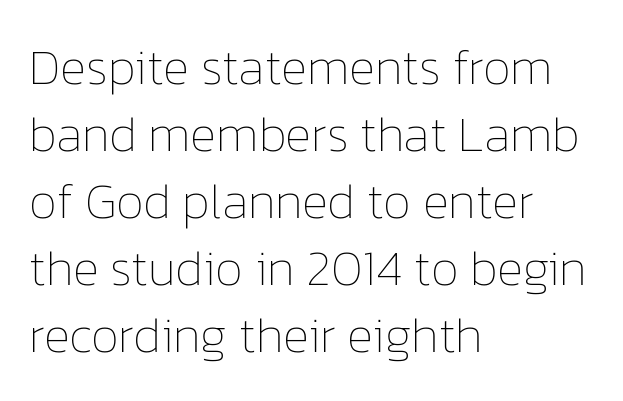
The image shows 50 px thin type, upright; set left-aligned, normal line spacing (1.34x), normal letter spacing, not underlined; low stroke contrast and a medium x-height.
